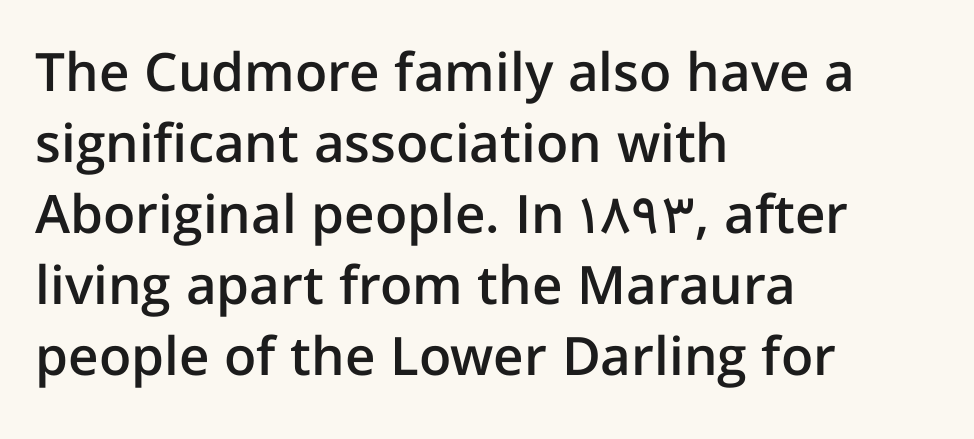
Glance below the letters and you will spot only blank space. Each word holds together tightly as a unit, with standard inter-letter gaps. Notice how the stems are strictly vertical — no italics here. Look at the bottom of the vertical strokes: they stop flat, with no serifs.
